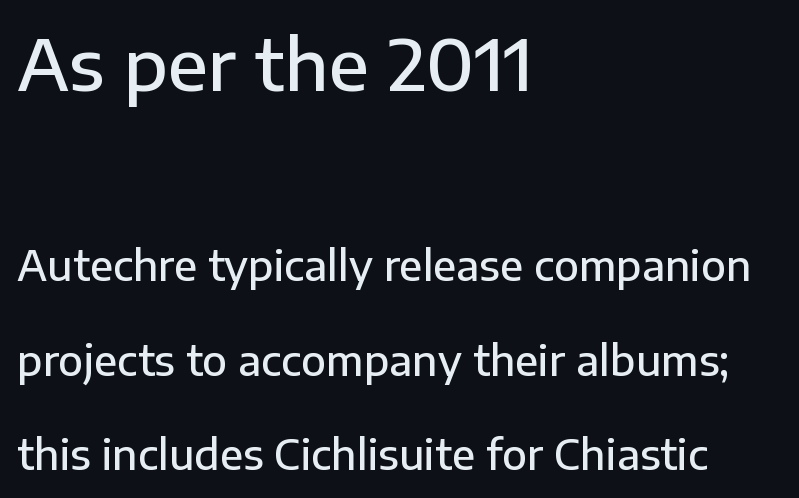
Italic? Not at all — the glyphs are vertical. Layout note: lines flush left. The leading is generous, giving the passage an open texture. A typesetter would call this zero additional tracking. The letters advance in unequal steps, a hallmark of proportional type. Bare-footed words on every line.
